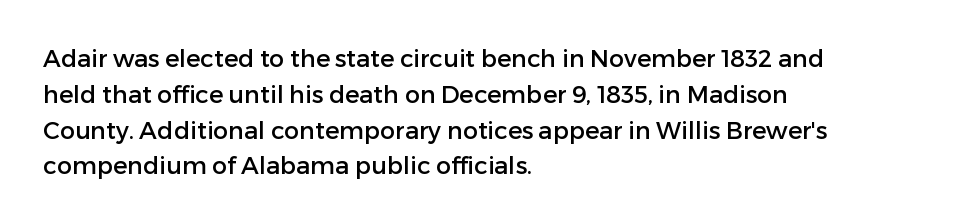
The image shows 24 px text type, upright; set left-aligned, normal line spacing (1.49x), normal letter spacing, not underlined.
